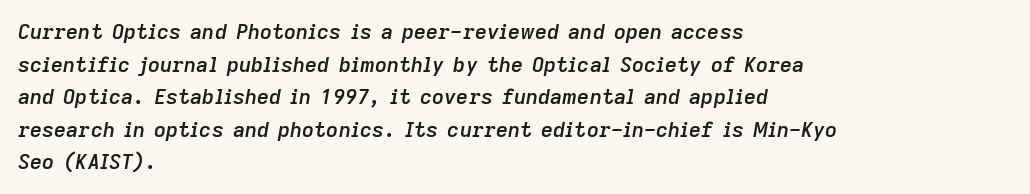
In terms of leading, this rendering sits right in the middle. Words float on clear page, feet unadorned. Strokes here are thickened, but only to semibold level. The rendering applies a slant to the glyphs. Spacing between characters is what you'd get straight out of the box.
